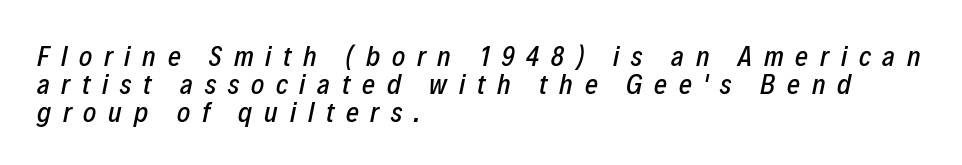
{"italic": "yes", "lean": "right", "slant_degrees": 12, "width": "condensed", "stroke_contrast": "low", "x_height": "medium", "monospaced": "no", "underline": "no", "align": "left", "line_spacing": "tight", "line_spacing_ratio": 1.0, "letter_spacing": "wide", "letter_spacing_em": 0.42, "glyph_px": 28}
